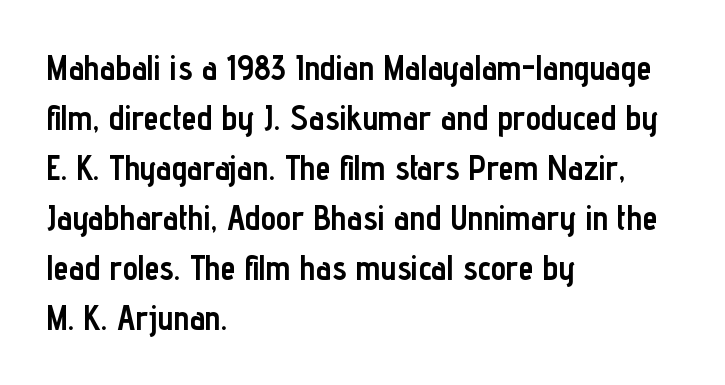
Pretty heavy lettering here — definitely bold. This is the regular roman posture of the typeface. Is this a fixed-width face? No — the glyphs have proportional, varying widths. The designer went with a sans here, leaving each stem footless.
